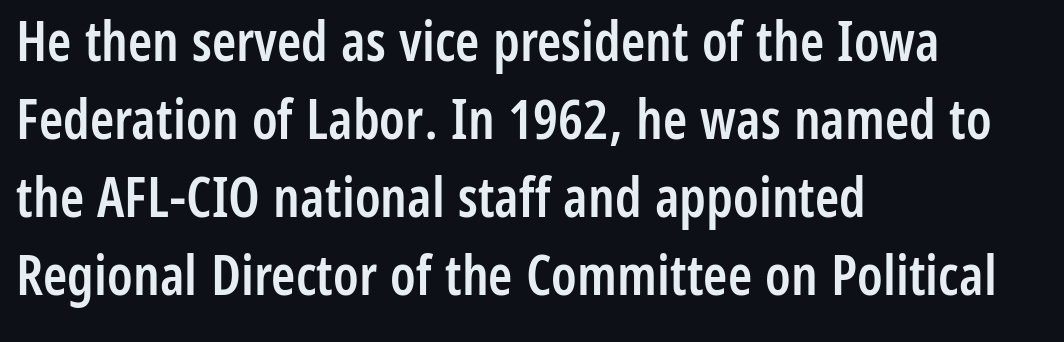
Q: Is the text bold? A: Semi-bold.
Q: Is the text italic (slanted)? A: No, it is upright.
Q: Is the typeface a serif or a sans-serif typeface? A: Sans-serif.
Q: Is the text underlined? A: No.
Q: How is the paragraph aligned? A: Left-aligned.
Q: Is the spacing between letters normal or unusually wide? A: Normal.
Q: Is the spacing between lines tight, normal or loose? A: Normal.
Q: Width (condensed, normal, or wide)? A: Condensed.
Q: Stroke contrast? A: Low.
Q: x-height? A: Medium.
Q: Monospaced? A: No.
